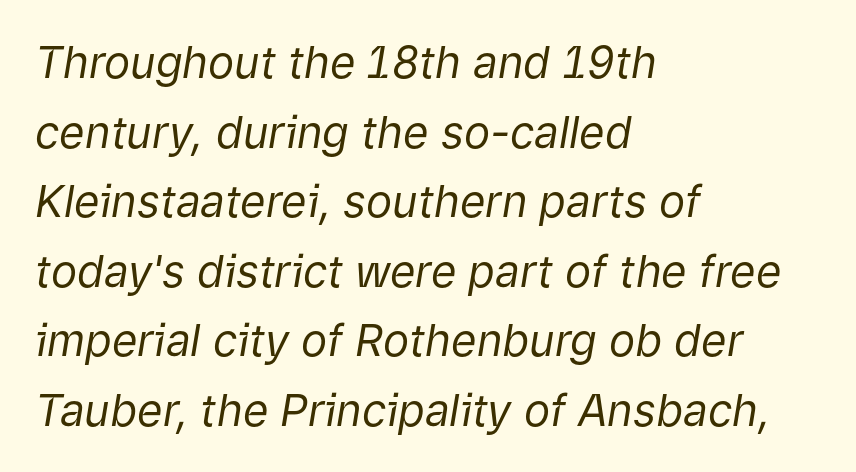
Horizontal bands of white between lines are of average thickness. The gaps between neighbouring characters are ordinary and unremarkable. These lines were composed using italics. Horizontally, the lines are justified to the leading edge only.
